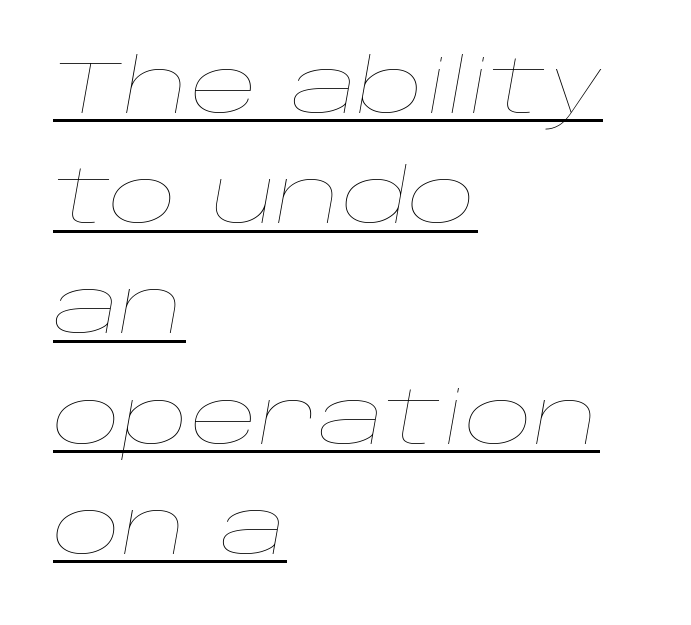
Every character sits at an angle, as italics do. Note the varied advance widths — an 'i' is clearly narrower than an 'm'. Teacher's note: observe the even left margin — that is flush-left alignment. Think standard paragraph weight, or any step lighter than that.
